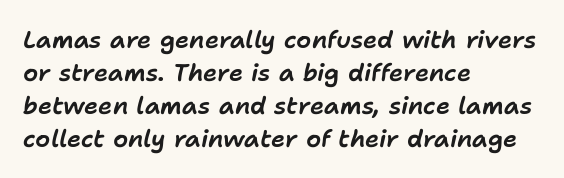
The image shows 24 px text type, italic (leaning right); set left-aligned, normal line spacing (1.37x), normal letter spacing, not underlined.
